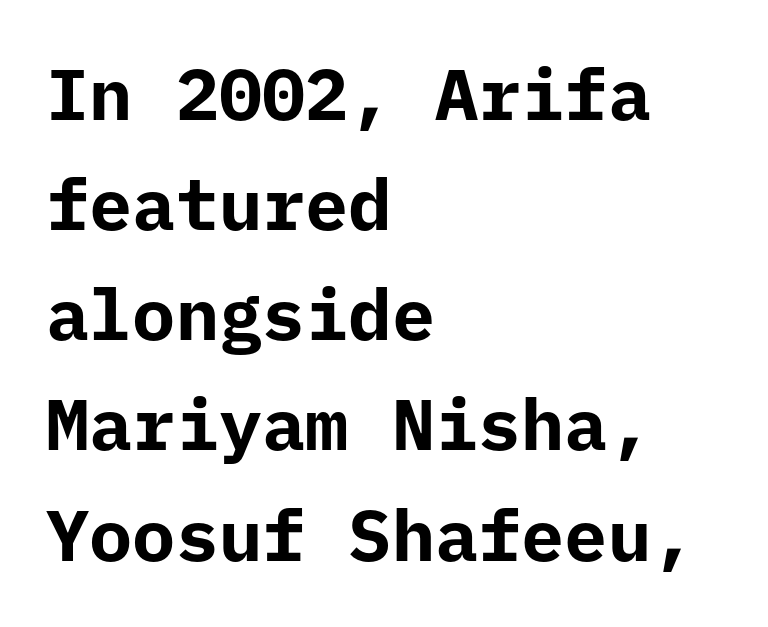
The image shows 72 px bold sans-serif type, upright, monospaced; set left-aligned, normal line spacing (1.53x), normal letter spacing, not underlined; low stroke contrast and a medium x-height.
